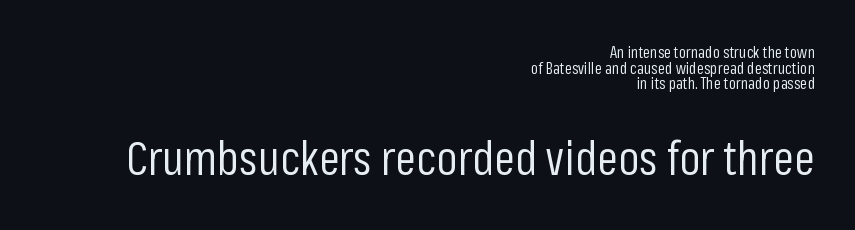
To sum up the face: it is a sans, with no serifs. Stem width sits at or under what a default text font uses. The baseline area is clear. Two sizes are in play, and the larger belongs to the second block. Ascenders rise straight up at ninety degrees. Letter spacing: default.
